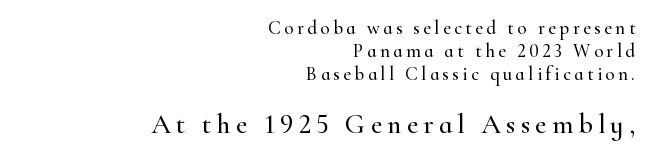
Q: Is the text italic (slanted)? A: No, it is upright.
Q: Is the typeface a serif or a sans-serif typeface? A: Serif.
Q: Is the text underlined? A: No.
Q: How is the paragraph aligned? A: Right-aligned.
Q: Which block of text is set in a larger size, the first (top) or the second (bottom)? A: The second (bottom) one.
Q: Width (condensed, normal, or wide)? A: Normal.
Q: Stroke contrast? A: High.
Q: x-height? A: Small.
Q: Monospaced? A: No.
